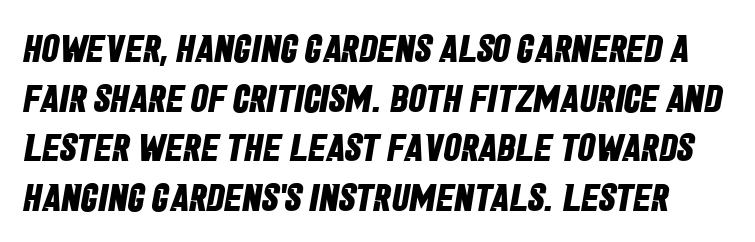
Q: Is the text bold? A: Yes.
Q: Is the typeface a serif or a sans-serif typeface? A: Sans-serif.
Q: Is the text underlined? A: No.
Q: Is the spacing between letters normal or unusually wide? A: Normal.
Q: Is the spacing between lines tight, normal or loose? A: Normal.
Q: Width (condensed, normal, or wide)? A: Condensed.
Q: Stroke contrast? A: Low.
Q: x-height? A: Large.
Q: Monospaced? A: No.
